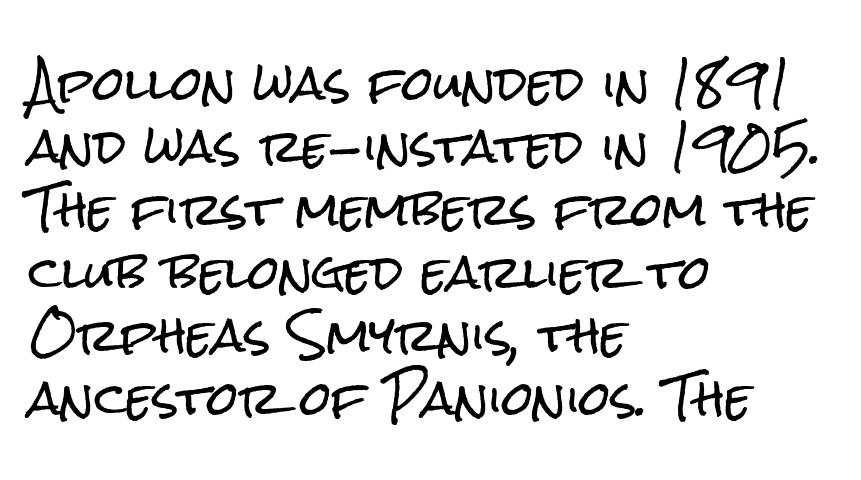
The image shows 45 px condensed sans-serif type, upright; set left-aligned, normal line spacing (1.4x), normal letter spacing, not underlined; low stroke contrast and a medium x-height.
